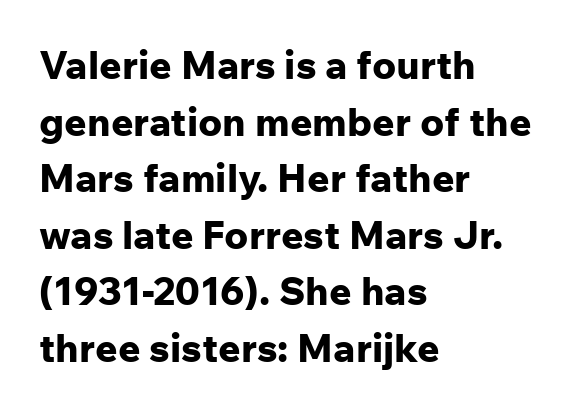
Q: Is the text bold? A: Yes.
Q: Is the text italic (slanted)? A: No, it is upright.
Q: Is the typeface a serif or a sans-serif typeface? A: Sans-serif.
Q: Is the text underlined? A: No.
Q: How is the paragraph aligned? A: Left-aligned.
Q: Is the spacing between letters normal or unusually wide? A: Normal.
Q: Is the spacing between lines tight, normal or loose? A: Normal.
Q: Width (condensed, normal, or wide)? A: Normal.
Q: Stroke contrast? A: Low.
Q: x-height? A: Medium.
Q: Monospaced? A: No.
